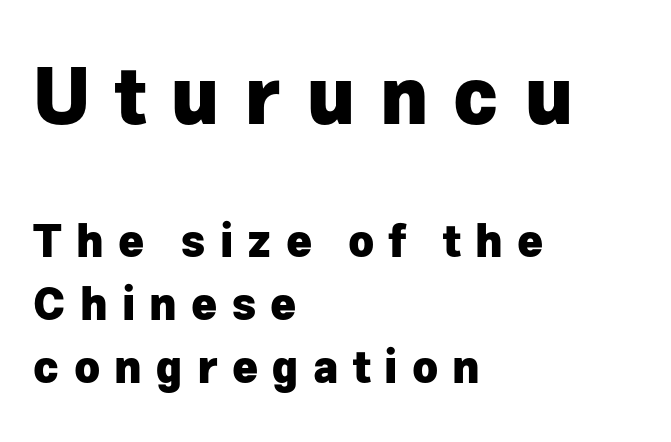
Q: Is the text bold? A: Yes.
Q: Is the text italic (slanted)? A: No, it is upright.
Q: Is the typeface a serif or a sans-serif typeface? A: Sans-serif.
Q: Is the text underlined? A: No.
Q: How is the paragraph aligned? A: Left-aligned.
Q: Is the spacing between letters normal or unusually wide? A: Unusually wide.
Q: Is the spacing between lines tight, normal or loose? A: Normal.
Q: Which block of text is set in a larger size, the first (top) or the second (bottom)? A: The first (top) one.
Q: Width (condensed, normal, or wide)? A: Normal.
Q: Stroke contrast? A: Low.
Q: x-height? A: Medium.
Q: Monospaced? A: No.
